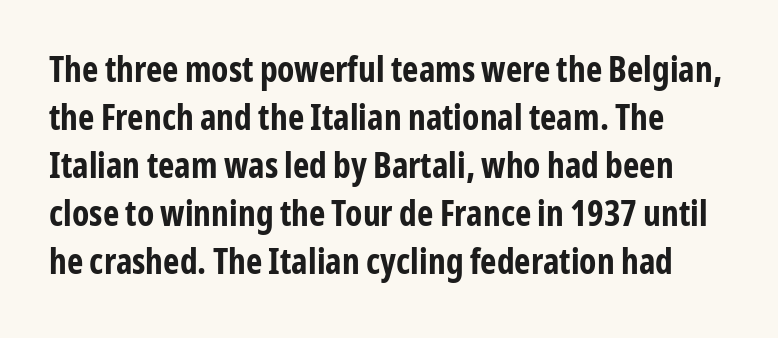
Look at the stroke-to-counter ratio: heavy, a bold. Note the varied advance widths — an 'i' is clearly narrower than an 'm'. Plain, unruled lines of type. How are the letters spaced? Ordinarily, with no added tracking. Notice how descenders clear the ascenders below comfortably — that's standard leading.
